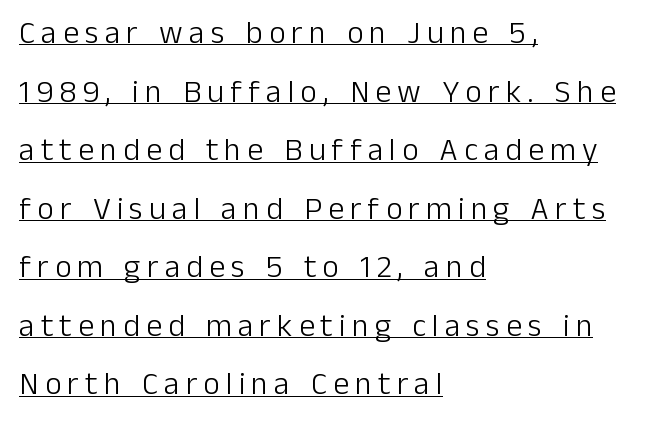
The image shows 32 px light sans-serif type, upright; set left-aligned, line spacing 1.83x, underlined; low stroke contrast and a medium x-height.
